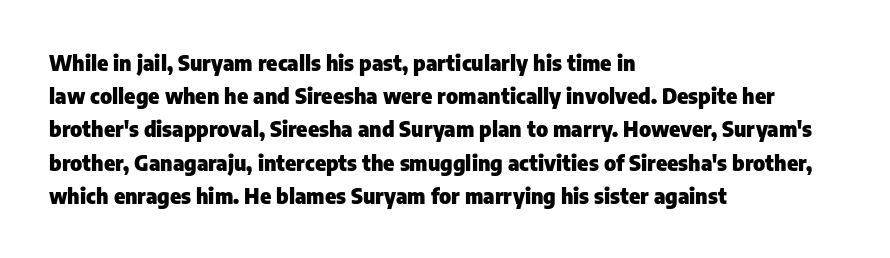
The image shows 21 px bold type, upright; set left-aligned, normal line spacing (1.58x), normal letter spacing, not underlined.
